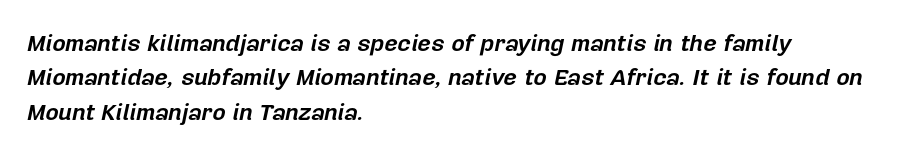
Every row of glyphs begins at an identical x-position on the left. There's an unmistakable incline to the writing here. Pretty heavy lettering here — definitely bold. In terms of letterspacing, this is plain default setting. Line spacing here is normal.
